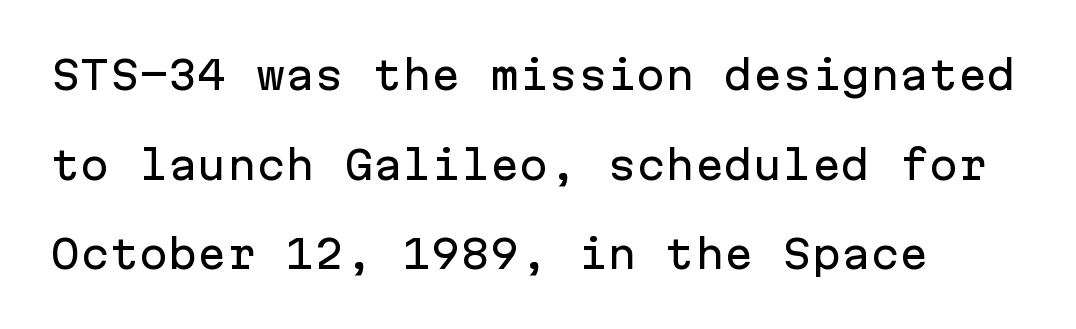
The image shows 39 px sans-serif type, upright, monospaced; set loose line spacing (2.3x), normal letter spacing, not underlined; low stroke contrast and a medium x-height.
